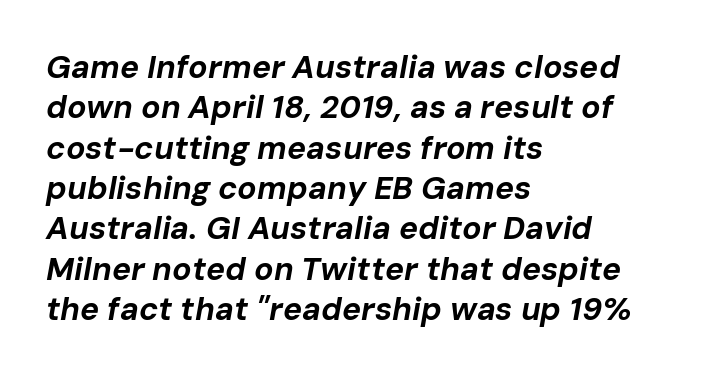
Line starts are locked; line ends wander. You can tell it's italic because the verticals aren't actually vertical. Think of a printed novel: that variable character pitch is what you see here. The passage shown is not underscored anywhere. Spacing between characters is what you'd get straight out of the box.
